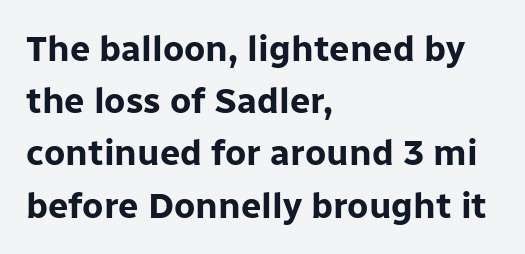
{"serif": "no", "italic": "no", "bold": "yes", "weight": "bold", "width": "normal", "stroke_contrast": "low", "x_height": "medium", "monospaced": "no", "underline": "no", "align": "left", "line_spacing": "normal", "line_spacing_ratio": 1.45, "letter_spacing": "normal", "letter_spacing_em": 0.0, "glyph_px": 36}
